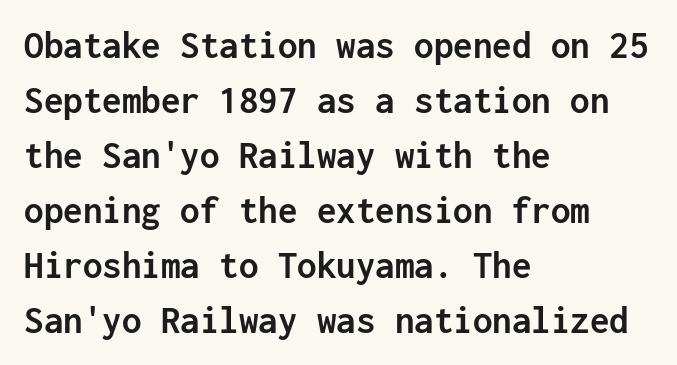
Q: Is the text bold? A: Yes.
Q: Is the text italic (slanted)? A: No, it is upright.
Q: Is the typeface a serif or a sans-serif typeface? A: Sans-serif.
Q: Is the text underlined? A: No.
Q: How is the paragraph aligned? A: Left-aligned.
Q: Is the spacing between letters normal or unusually wide? A: Normal.
Q: Is the spacing between lines tight, normal or loose? A: Normal.
Q: Width (condensed, normal, or wide)? A: Normal.
Q: Stroke contrast? A: Low.
Q: x-height? A: Medium.
Q: Monospaced? A: Yes.
